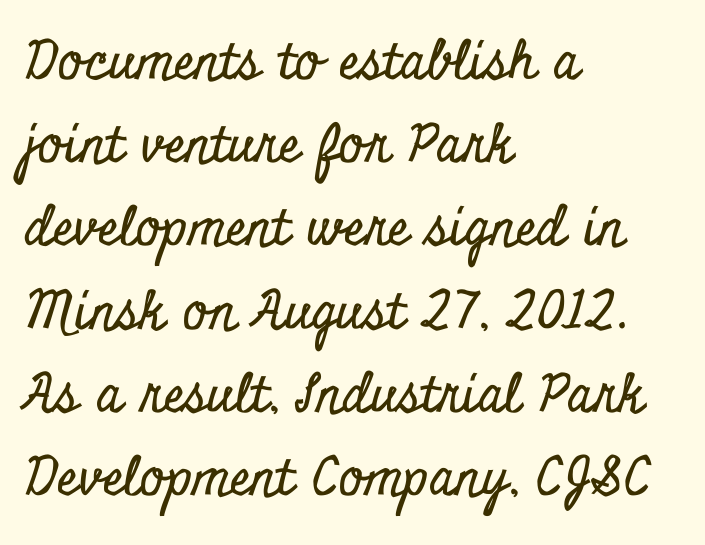
Q: Is the text italic (slanted)? A: Yes.
Q: Is the typeface a serif or a sans-serif typeface? A: Serif.
Q: Is the text underlined? A: No.
Q: How is the paragraph aligned? A: Left-aligned.
Q: Is the spacing between letters normal or unusually wide? A: Normal.
Q: Is the spacing between lines tight, normal or loose? A: Normal.
Q: Width (condensed, normal, or wide)? A: Condensed.
Q: Stroke contrast? A: Low.
Q: x-height? A: Small.
Q: Monospaced? A: No.
